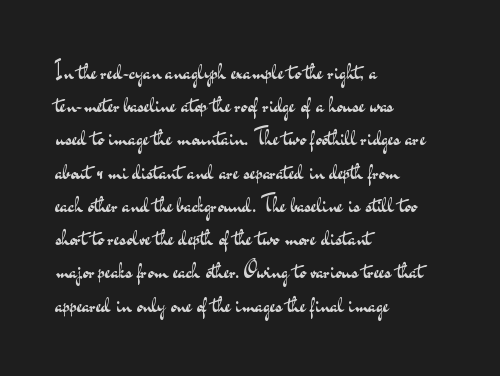
Weight: regular or lighter. Tracking value appears to be zero — textbook default spacing. The passage shown stacks its lines at a standard gap. The lines in this sample share a left origin and differ only in where they stop. Anything drawn beneath the words? Only blank space.
